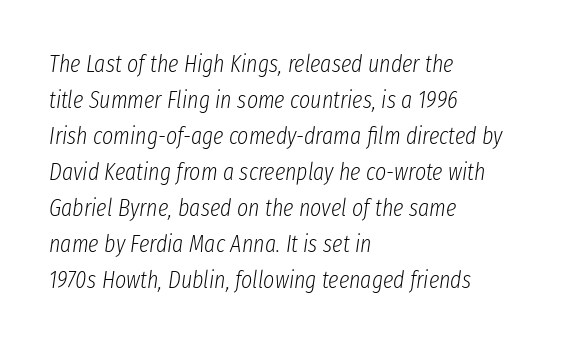
Q: Is the text bold? A: No.
Q: Is the text italic (slanted)? A: Yes, it leans right by about 8 degrees.
Q: Is the text underlined? A: No.
Q: How is the paragraph aligned? A: Left-aligned.
Q: Is the spacing between letters normal or unusually wide? A: Normal.
Q: Is the spacing between lines tight, normal or loose? A: Normal.
